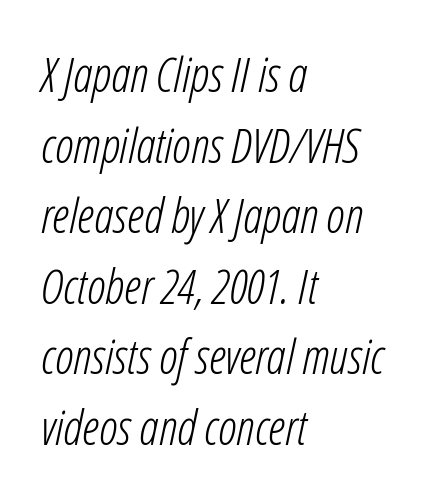
Q: Is the text bold? A: No.
Q: Is the text italic (slanted)? A: Yes, it leans right by about 12 degrees.
Q: Is the text underlined? A: No.
Q: How is the paragraph aligned? A: Left-aligned.
Q: Is the spacing between letters normal or unusually wide? A: Normal.
Q: Is the spacing between lines tight, normal or loose? A: Normal.
Q: Width (condensed, normal, or wide)? A: Condensed.
Q: Stroke contrast? A: Low.
Q: x-height? A: Medium.
Q: Monospaced? A: No.
